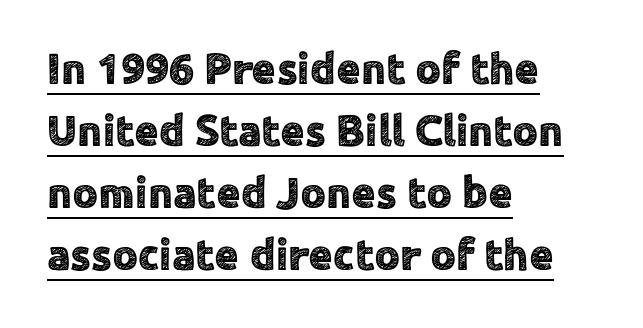
Tracking value appears to be zero — textbook default spacing. The letters stand upright; this is a roman face. A sans-serif font was chosen for this passage. Reading down the column, the eye jumps a familiar distance to each next line.
